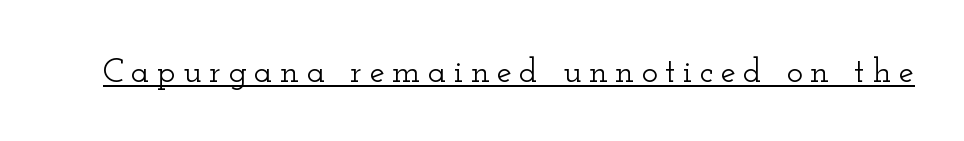
The image shows 34 px wide serif type, upright; set unusually wide letter spacing (+0.22 em), underlined; low stroke contrast and a small x-height.
